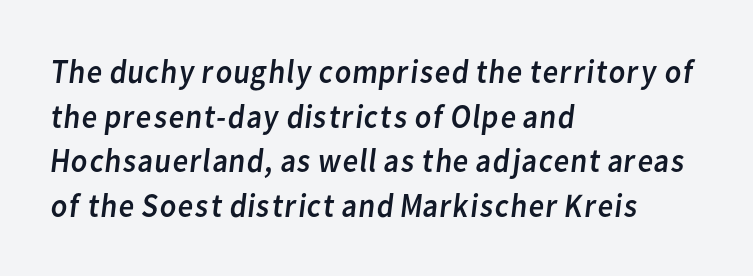
Q: Is the text bold? A: No.
Q: Is the typeface a serif or a sans-serif typeface? A: Sans-serif.
Q: Is the text underlined? A: No.
Q: How is the paragraph aligned? A: Left-aligned.
Q: Is the spacing between letters normal or unusually wide? A: Normal.
Q: Is the spacing between lines tight, normal or loose? A: Normal.
Q: Width (condensed, normal, or wide)? A: Normal.
Q: Stroke contrast? A: Low.
Q: x-height? A: Medium.
Q: Monospaced? A: No.
